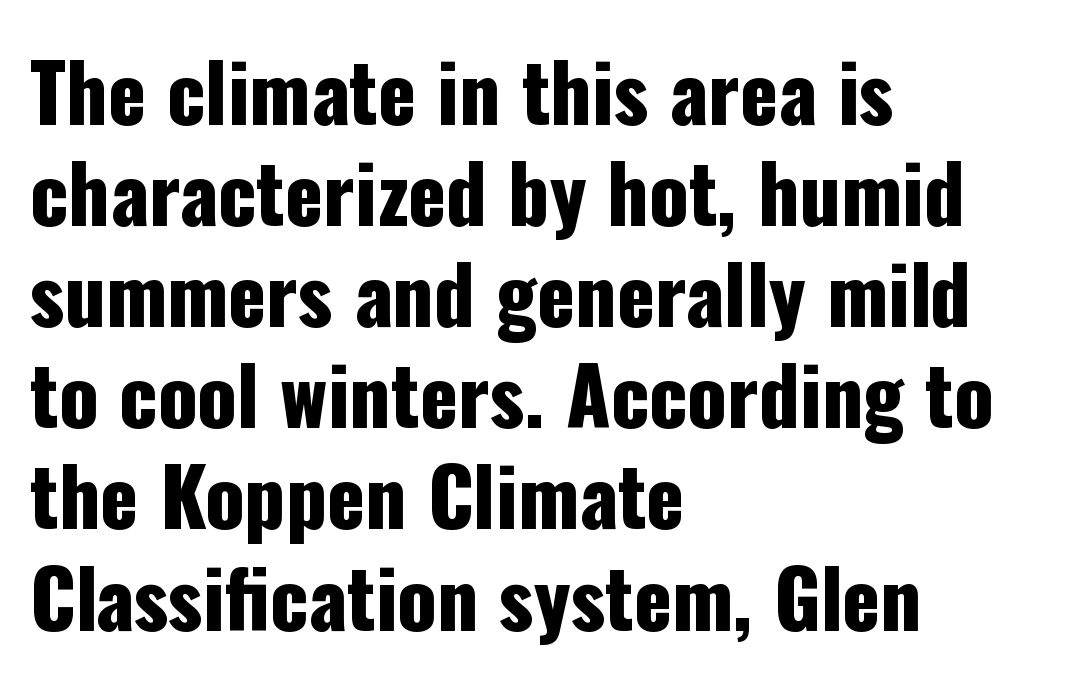
Q: Is the text italic (slanted)? A: No, it is upright.
Q: Is the typeface a serif or a sans-serif typeface? A: Sans-serif.
Q: Is the text underlined? A: No.
Q: How is the paragraph aligned? A: Left-aligned.
Q: Is the spacing between letters normal or unusually wide? A: Normal.
Q: Is the spacing between lines tight, normal or loose? A: Normal.
Q: Width (condensed, normal, or wide)? A: Condensed.
Q: Stroke contrast? A: Low.
Q: x-height? A: Medium.
Q: Monospaced? A: No.
